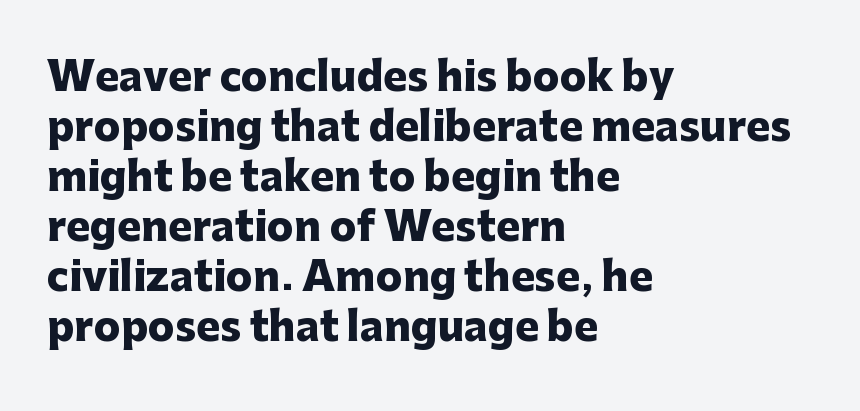
The image shows 40 px heavy sans-serif type, upright; set left-aligned, normal line spacing (1.25x), normal letter spacing, not underlined; low stroke contrast and a medium x-height.
